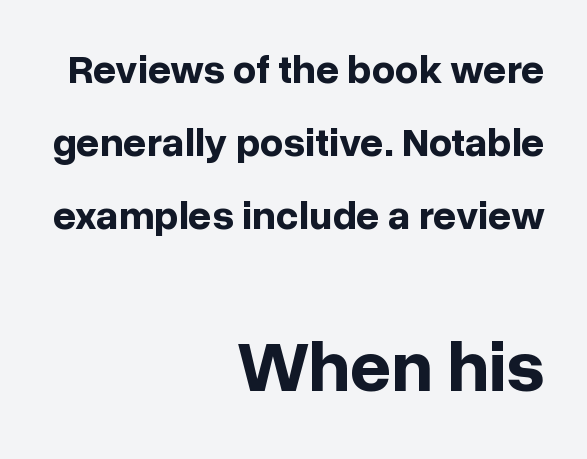
{"serif": "no", "italic": "no", "bold": "yes", "weight": "bold", "width": "normal", "stroke_contrast": "low", "x_height": "medium", "monospaced": "no", "underline": "no", "align": "right", "line_spacing_ratio": 1.78, "letter_spacing": "normal", "letter_spacing_em": 0.0, "larger_block": "second", "size_ratio": 1.76, "glyph_px": 72}
